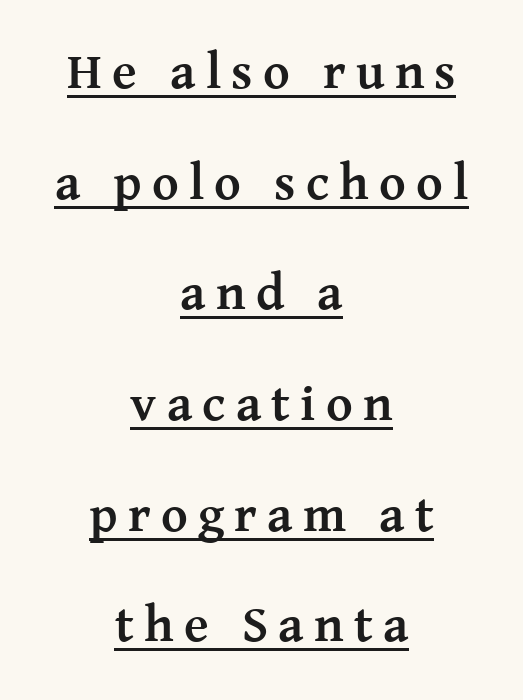
The image shows 51 px semibold serif type, upright; set centered, loose line spacing (2.17x), unusually wide letter spacing (+0.2 em), underlined; medium stroke contrast and a medium x-height.
